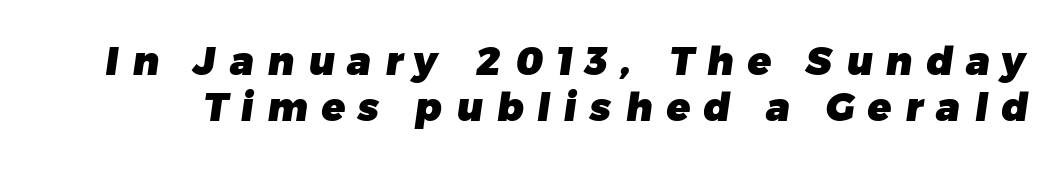
{"serif": "no", "bold": "yes", "weight": "heavy", "width": "normal", "stroke_contrast": "low", "x_height": "medium", "monospaced": "no", "underline": "no", "line_spacing_ratio": 1.17, "letter_spacing": "wide", "letter_spacing_em": 0.35, "glyph_px": 39}
